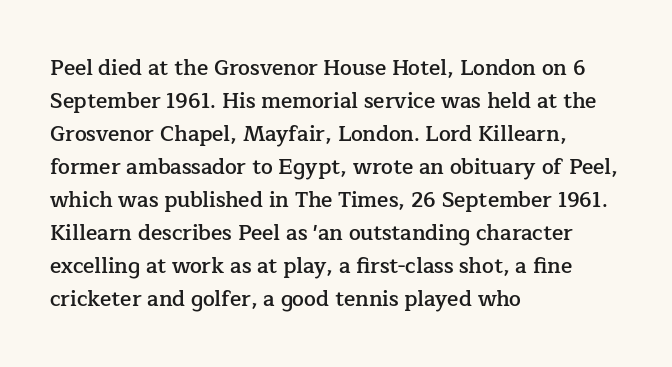
The image shows 21 px text type, upright; set left-aligned, normal line spacing (1.57x), normal letter spacing, not underlined.
